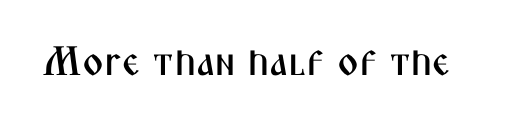
Q: Is the text italic (slanted)? A: No, it is upright.
Q: Is the typeface a serif or a sans-serif typeface? A: Sans-serif.
Q: Is the text underlined? A: No.
Q: Is the spacing between letters normal or unusually wide? A: Normal.
Q: Width (condensed, normal, or wide)? A: Condensed.
Q: Stroke contrast? A: Medium.
Q: x-height? A: Medium.
Q: Monospaced? A: No.
